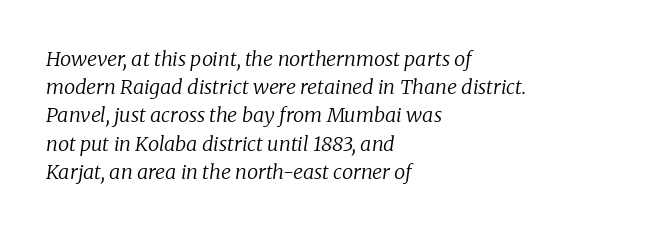
Stems and bowls with no extra thickness — not bold. Leading matches the norm, producing a regular column. How are the letters spaced? Ordinarily, with no added tracking. Leftover space on each line is placed entirely after the last word.
